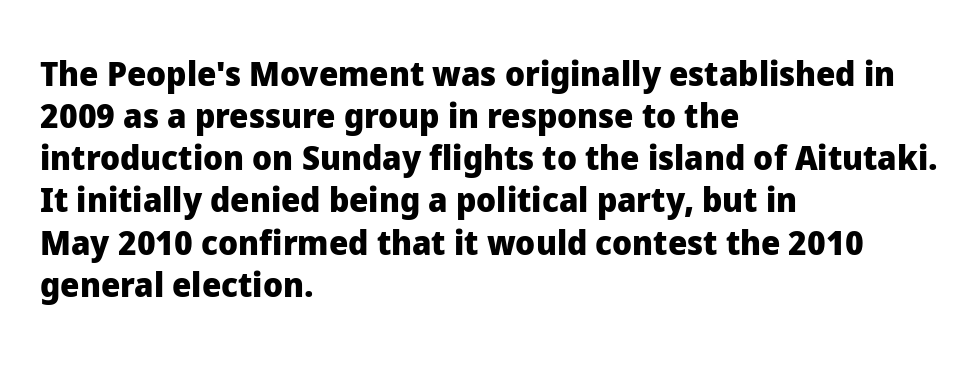
Q: Is the text bold? A: Yes.
Q: Is the text italic (slanted)? A: No, it is upright.
Q: Is the typeface a serif or a sans-serif typeface? A: Sans-serif.
Q: Is the text underlined? A: No.
Q: How is the paragraph aligned? A: Left-aligned.
Q: Is the spacing between letters normal or unusually wide? A: Normal.
Q: Width (condensed, normal, or wide)? A: Normal.
Q: Stroke contrast? A: Low.
Q: x-height? A: Medium.
Q: Monospaced? A: No.
